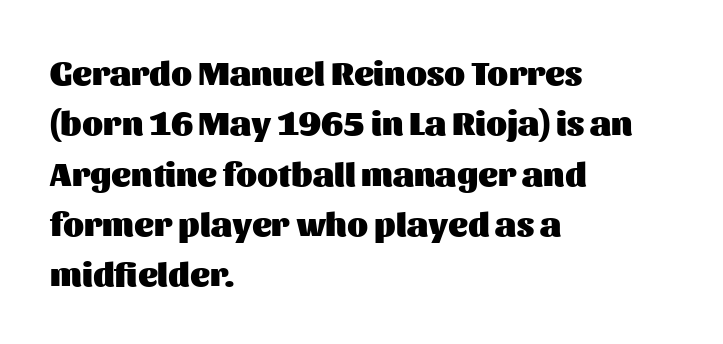
The image shows 34 px heavy sans-serif type, upright; set left-aligned, normal line spacing (1.48x), normal letter spacing, not underlined; medium stroke contrast and a medium x-height.
